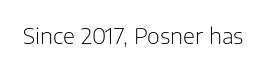
The image shows 22 px text type, upright; set normal letter spacing, not underlined.
